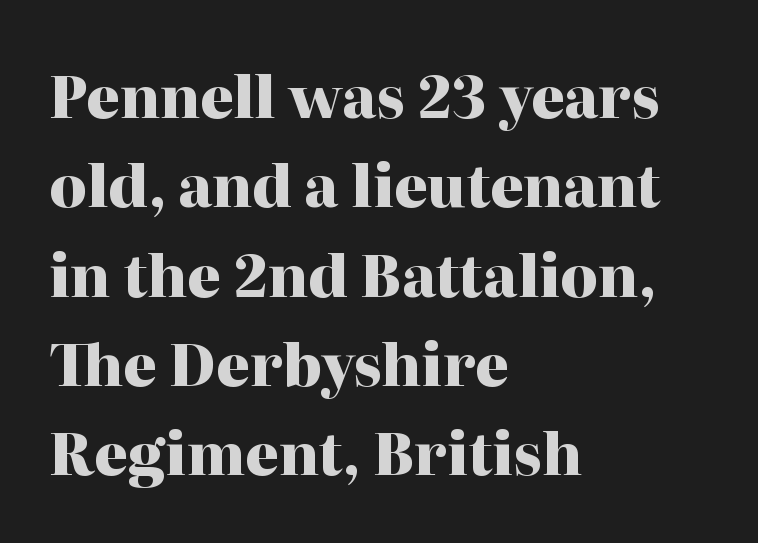
{"serif": "yes", "italic": "no", "bold": "yes", "weight": "heavy", "width": "normal", "stroke_contrast": "high", "x_height": "medium", "monospaced": "no", "underline": "no", "align": "left", "line_spacing": "normal", "line_spacing_ratio": 1.54, "letter_spacing": "normal", "letter_spacing_em": 0.0, "glyph_px": 58}
